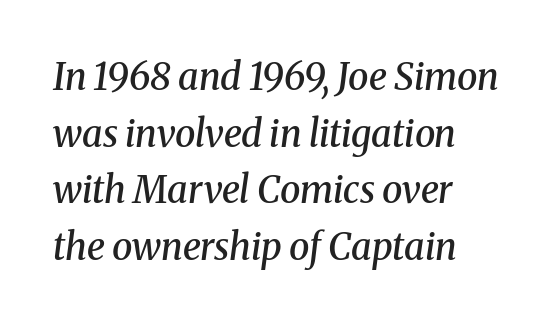
The image shows 37 px semibold serif type, italic (leaning right); set left-aligned, normal line spacing (1.53x), normal letter spacing, not underlined; medium stroke contrast and a medium x-height.
